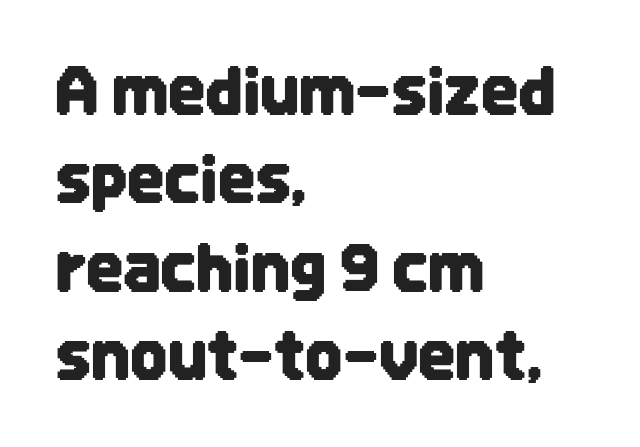
{"serif": "no", "italic": "no", "width": "condensed", "stroke_contrast": "low", "x_height": "large", "monospaced": "no", "underline": "no", "align": "left", "line_spacing": "normal", "line_spacing_ratio": 1.36, "letter_spacing": "normal", "letter_spacing_em": 0.0, "glyph_px": 65}
